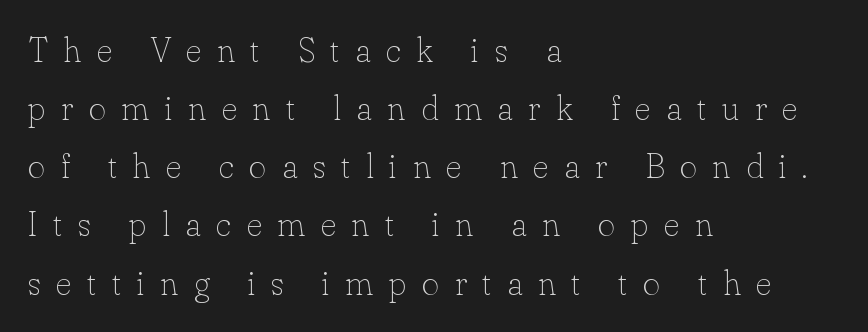
The rendering uses natural spacing where letterforms have individual widths. Check under the words: just untouched page. Is the stroke heavy? The answer is a plain regular-or-lighter. The glyphs in this specimen are seriffed. A typesetter would call this heavily tracked-out type.
